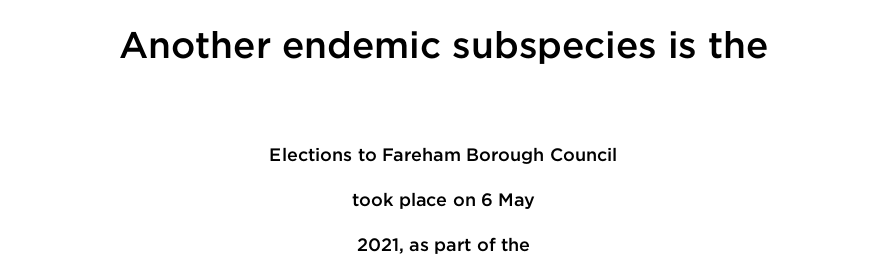
Q: Is the text bold? A: Semi-bold.
Q: Is the text italic (slanted)? A: No, it is upright.
Q: Is the typeface a serif or a sans-serif typeface? A: Sans-serif.
Q: Is the text underlined? A: No.
Q: How is the paragraph aligned? A: Centered.
Q: Is the spacing between letters normal or unusually wide? A: Normal.
Q: Is the spacing between lines tight, normal or loose? A: Loose.
Q: Which block of text is set in a larger size, the first (top) or the second (bottom)? A: The first (top) one.
Q: Width (condensed, normal, or wide)? A: Normal.
Q: Stroke contrast? A: Low.
Q: x-height? A: Medium.
Q: Monospaced? A: No.
